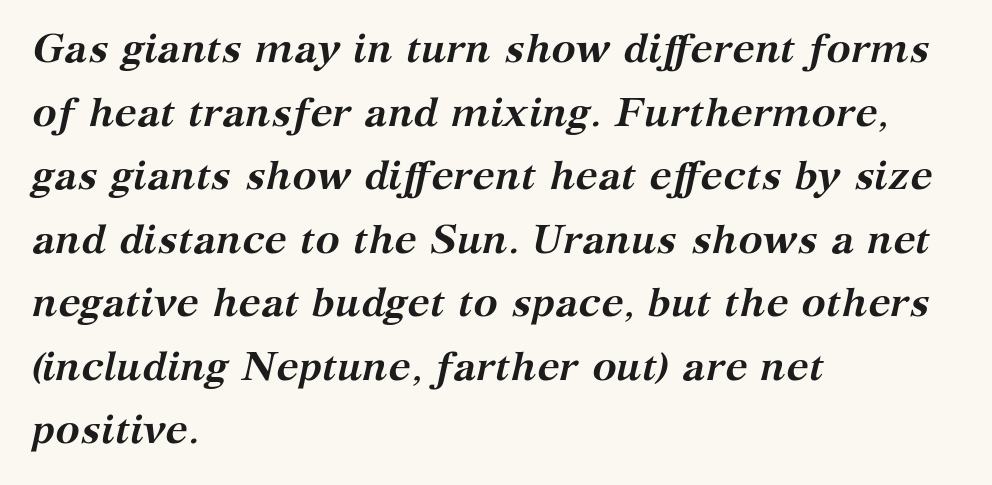
Q: Is the text bold? A: Yes.
Q: Is the text italic (slanted)? A: Yes, it leans right by about 12 degrees.
Q: Is the typeface a serif or a sans-serif typeface? A: Serif.
Q: Is the text underlined? A: No.
Q: How is the paragraph aligned? A: Left-aligned.
Q: Is the spacing between letters normal or unusually wide? A: Normal.
Q: Is the spacing between lines tight, normal or loose? A: Normal.
Q: Width (condensed, normal, or wide)? A: Normal.
Q: Stroke contrast? A: Medium.
Q: x-height? A: Medium.
Q: Monospaced? A: No.
